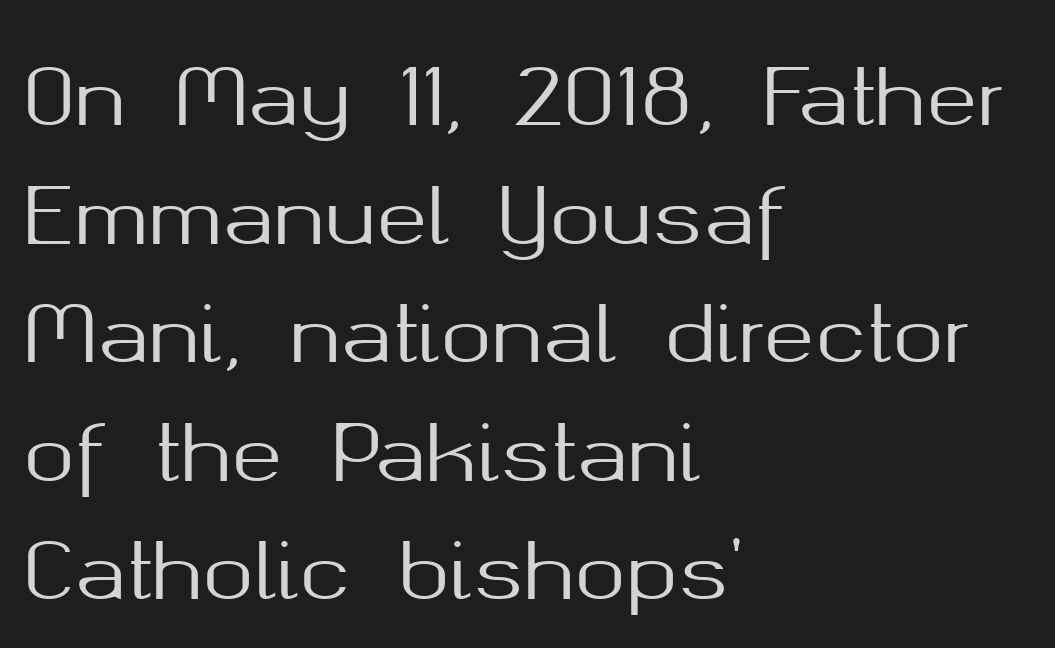
The image shows 77 px sans-serif type, upright; set left-aligned, normal line spacing (1.54x), normal letter spacing, not underlined; medium stroke contrast and a medium x-height.
